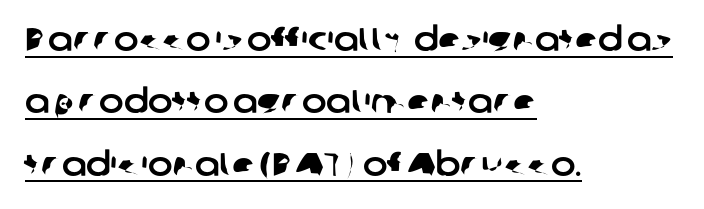
Are there feet on the stems? There aren't — it's a sans. Horizontal alignment here is leftward, the default for most running prose. Glyph-to-glyph distance matches everyday printed text. Every word sits above its own underline. Spacing verdict: proportional, widths tailored to each character.
